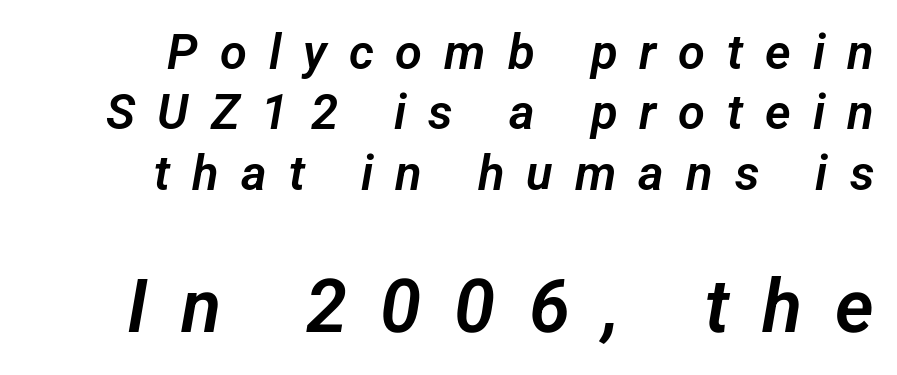
The image shows 74 px sans-serif type; set right-aligned, line spacing 1.23x, unusually wide letter spacing (+0.45 em), not underlined; the second (bottom) block is 1.51x larger; low stroke contrast and a medium x-height.
